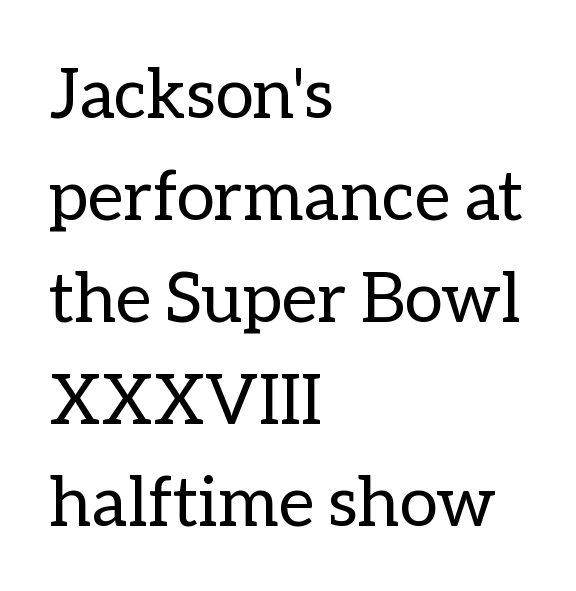
The image shows 69 px regular-weight type, upright; set left-aligned, normal line spacing (1.48x), normal letter spacing, not underlined; low stroke contrast and a medium x-height.
